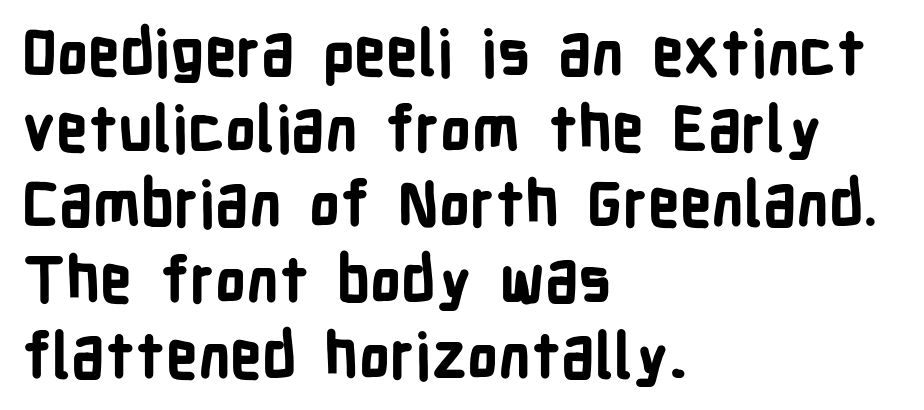
The image shows 62 px bold, condensed sans-serif type, upright; set left-aligned, line spacing 1.22x, normal letter spacing, not underlined; low stroke contrast and a medium x-height.
